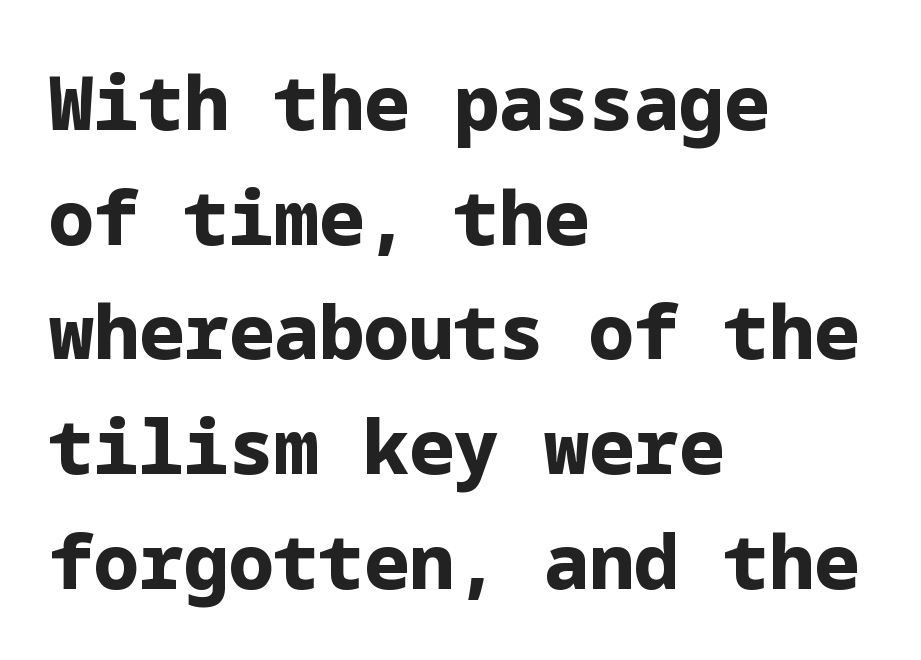
{"serif": "no", "italic": "no", "bold": "yes", "weight": "bold", "width": "normal", "stroke_contrast": "low", "x_height": "medium", "underline": "no", "align": "left", "line_spacing": "normal", "line_spacing_ratio": 1.53, "letter_spacing": "normal", "letter_spacing_em": 0.0, "glyph_px": 75}
